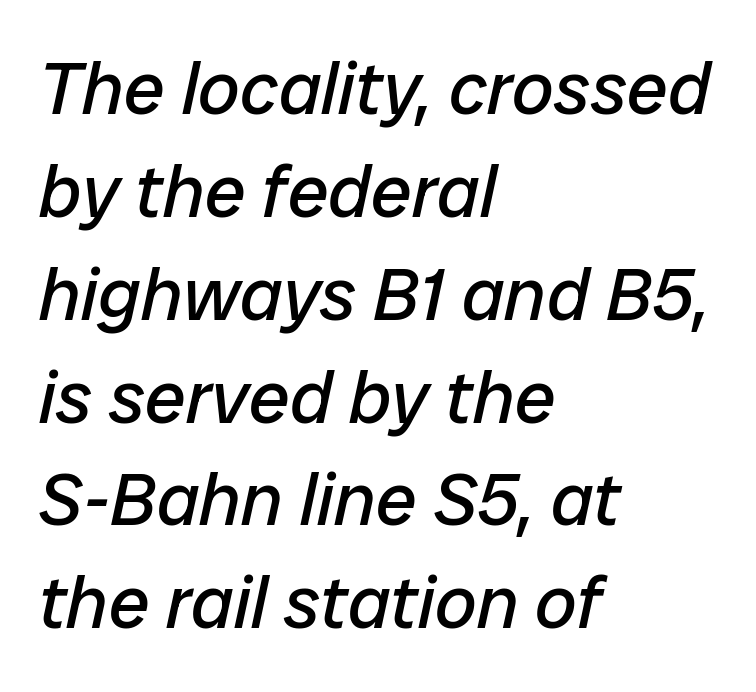
The image shows 74 px regular-weight type, italic (leaning right); set left-aligned, normal line spacing (1.39x), normal letter spacing, not underlined; low stroke contrast and a medium x-height.
